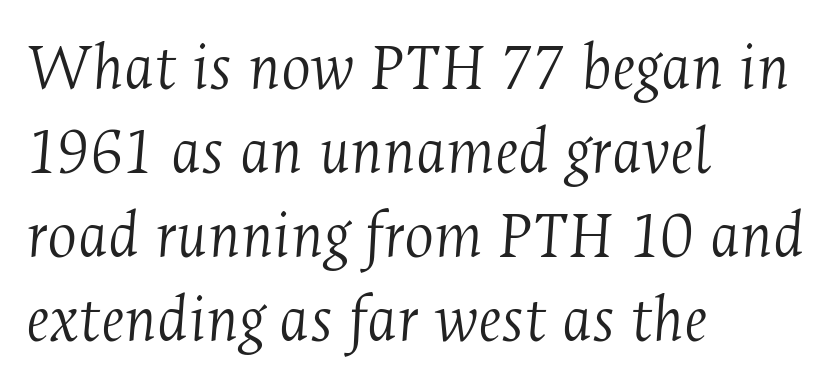
{"serif": "yes", "italic": "yes", "lean": "right", "slant_degrees": 4, "bold": "no", "weight": "light", "width": "condensed", "stroke_contrast": "medium", "x_height": "medium", "monospaced": "no", "underline": "no", "align": "left", "line_spacing_ratio": 1.2, "letter_spacing": "normal", "letter_spacing_em": 0.0, "glyph_px": 70}
